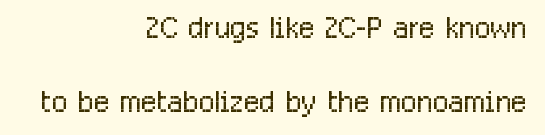
Q: Is the text bold? A: No.
Q: Is the text italic (slanted)? A: No, it is upright.
Q: Is the typeface a serif or a sans-serif typeface? A: Sans-serif.
Q: Is the text underlined? A: No.
Q: How is the paragraph aligned? A: Right-aligned.
Q: Is the spacing between letters normal or unusually wide? A: Normal.
Q: Width (condensed, normal, or wide)? A: Condensed.
Q: Stroke contrast? A: Low.
Q: x-height? A: Medium.
Q: Monospaced? A: No.
